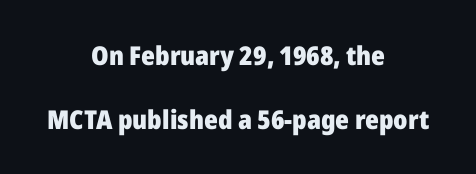
Baseline-to-baseline distance is far greater than the letter height. In terms of posture, this sample is upright. Caption: standard tracking, unaltered. Typesetter's note: full bold, strokes at maximum text heaviness.
